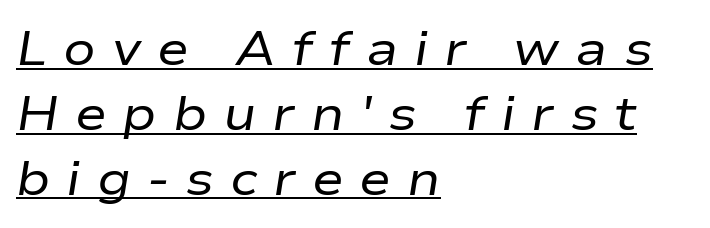
{"italic": "yes", "lean": "right", "slant_degrees": 9, "bold": "no", "weight": "regular", "width": "wide", "stroke_contrast": "low", "x_height": "medium", "monospaced": "no", "underline": "yes", "align": "left", "line_spacing": "normal", "line_spacing_ratio": 1.35, "letter_spacing": "wide", "letter_spacing_em": 0.33, "glyph_px": 48}
